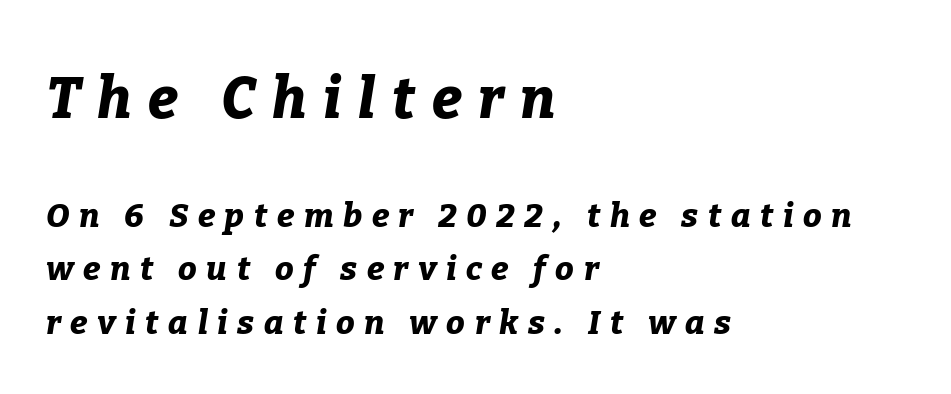
The paragraph has a hard left edge and a soft right edge. Spacing verdict: proportional, widths tailored to each character. How are the letters spaced? Widely, with obvious added tracking. Chunky letters — that's bold for sure.
